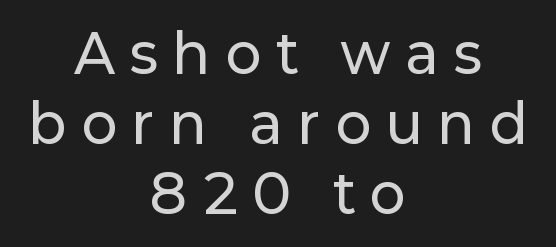
Q: Is the text italic (slanted)? A: No, it is upright.
Q: Is the typeface a serif or a sans-serif typeface? A: Sans-serif.
Q: Is the text underlined? A: No.
Q: How is the paragraph aligned? A: Centered.
Q: Is the spacing between letters normal or unusually wide? A: Unusually wide.
Q: Is the spacing between lines tight, normal or loose? A: Normal.
Q: Width (condensed, normal, or wide)? A: Normal.
Q: Stroke contrast? A: Low.
Q: x-height? A: Medium.
Q: Monospaced? A: No.
